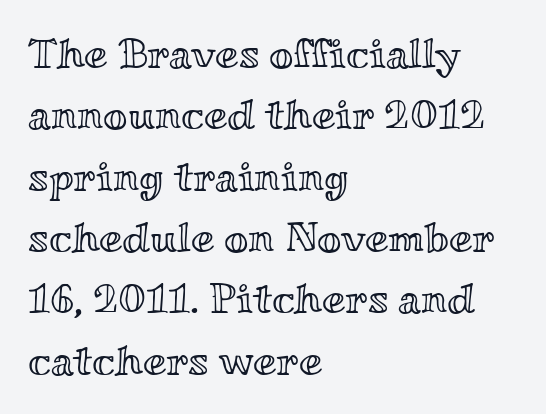
Q: Is the text italic (slanted)? A: No, it is upright.
Q: Is the text underlined? A: No.
Q: How is the paragraph aligned? A: Left-aligned.
Q: Is the spacing between letters normal or unusually wide? A: Normal.
Q: Is the spacing between lines tight, normal or loose? A: Normal.
Q: Width (condensed, normal, or wide)? A: Wide.
Q: x-height? A: Small.
Q: Monospaced? A: No.
